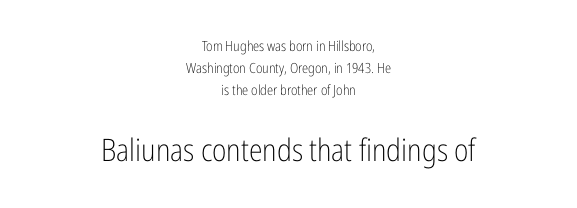
Horizontally, the lines are justified to the midpoint only. Block two is the big one; block one sits smaller above it. The characters display no serif detailing; their extremities are plain. Each word holds together tightly as a unit, with standard inter-letter gaps. On a weight scale, this lands at 450 or below. The specimen reads as upright at a glance.
